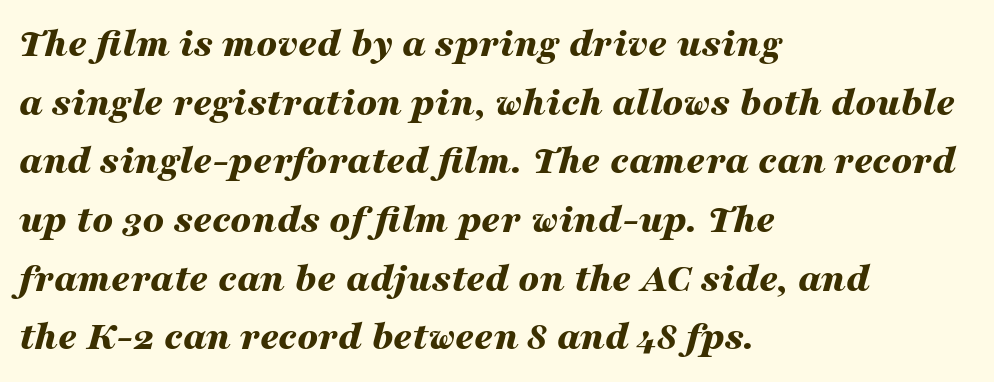
Q: Is the text bold? A: Yes.
Q: Is the text italic (slanted)? A: Yes, it leans right by about 16 degrees.
Q: Is the text underlined? A: No.
Q: How is the paragraph aligned? A: Left-aligned.
Q: Is the spacing between letters normal or unusually wide? A: Normal.
Q: Is the spacing between lines tight, normal or loose? A: Normal.
Q: Width (condensed, normal, or wide)? A: Wide.
Q: Stroke contrast? A: Medium.
Q: x-height? A: Medium.
Q: Monospaced? A: No.
